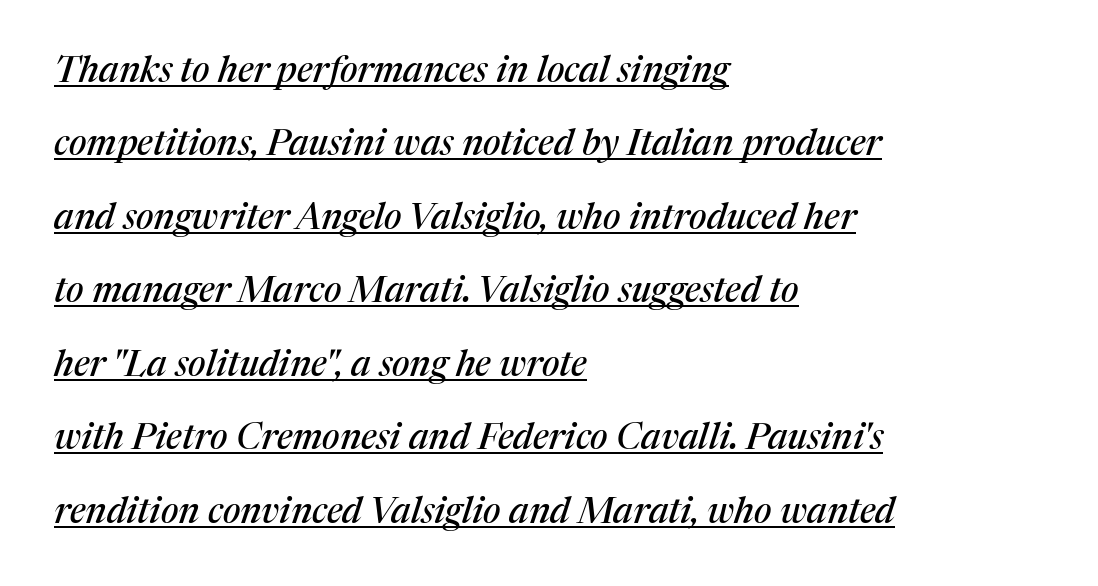
Old-style or modern, the face here clearly has serifs. Which margin do the lines hug? The left one — the right edge is uneven. The letters advance in unequal steps, a hallmark of proportional type. Honestly, the letter spacing is just normal — you wouldn't notice it.
